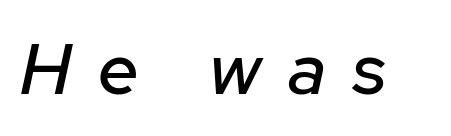
The image shows 72 px text type, italic (leaning right); set unusually wide letter spacing (+0.38 em), not underlined; low stroke contrast and a medium x-height.
